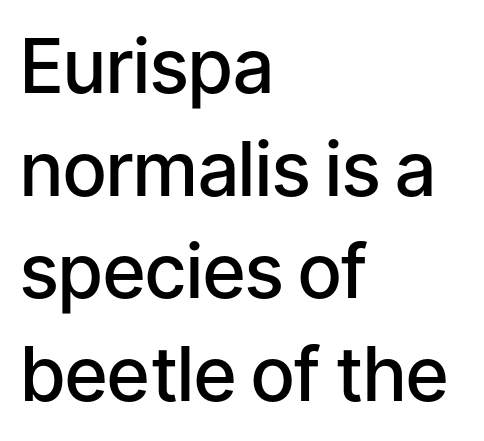
Q: Is the text bold? A: Semi-bold.
Q: Is the text italic (slanted)? A: No, it is upright.
Q: Is the typeface a serif or a sans-serif typeface? A: Sans-serif.
Q: Is the text underlined? A: No.
Q: How is the paragraph aligned? A: Left-aligned.
Q: Is the spacing between letters normal or unusually wide? A: Normal.
Q: Is the spacing between lines tight, normal or loose? A: Normal.
Q: Width (condensed, normal, or wide)? A: Normal.
Q: Stroke contrast? A: Low.
Q: x-height? A: Medium.
Q: Monospaced? A: No.
